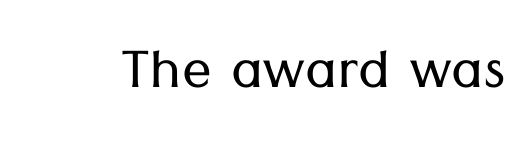
Characters follow at the spacing the type designer built in. Descenders are the only things crossing below the line. The axis of the letterforms is exactly vertical. In terms of letterform style, serifs are entirely absent.
